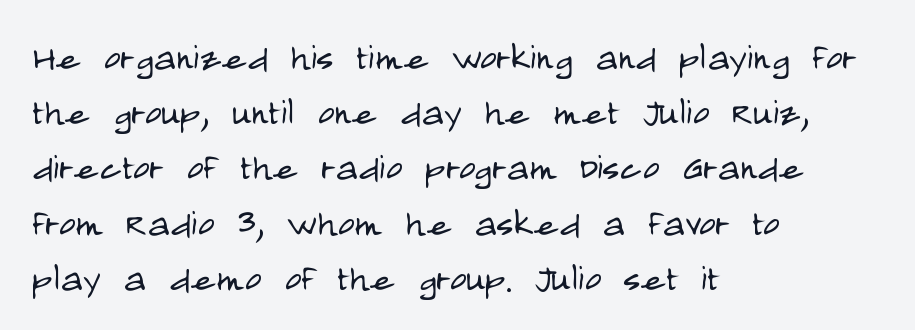
{"serif": "no", "italic": "no", "bold": "no", "weight": "light", "width": "condensed", "stroke_contrast": "low", "x_height": "large", "monospaced": "no", "underline": "no", "align": "left", "line_spacing_ratio": 1.2, "letter_spacing": "normal", "letter_spacing_em": 0.0, "glyph_px": 46}
